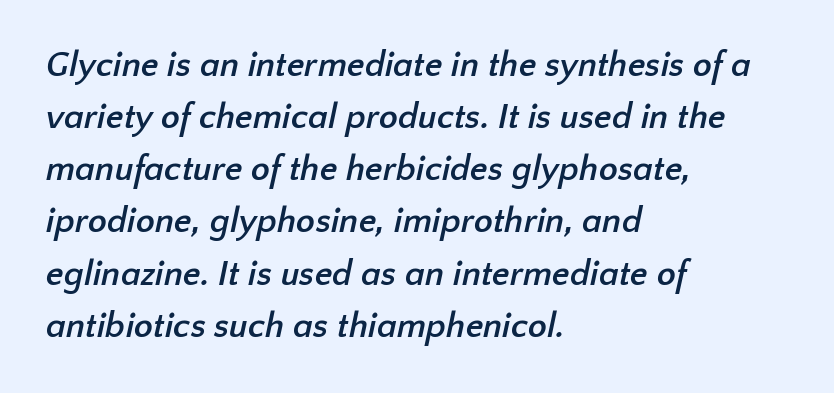
Q: Is the text bold? A: Yes.
Q: Is the typeface a serif or a sans-serif typeface? A: Sans-serif.
Q: Is the text underlined? A: No.
Q: How is the paragraph aligned? A: Left-aligned.
Q: Is the spacing between letters normal or unusually wide? A: Normal.
Q: Is the spacing between lines tight, normal or loose? A: Normal.
Q: Width (condensed, normal, or wide)? A: Normal.
Q: Stroke contrast? A: Low.
Q: x-height? A: Medium.
Q: Monospaced? A: No.
